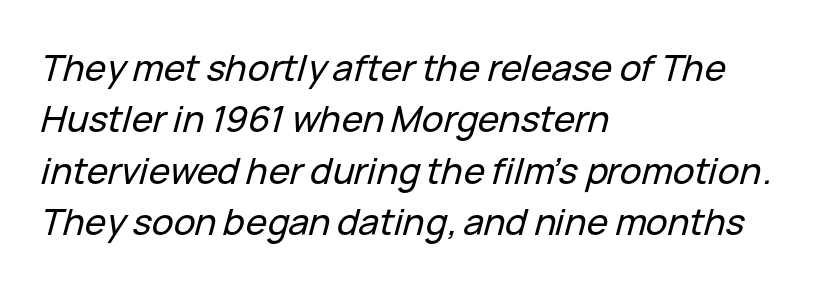
{"italic": "yes", "lean": "right", "slant_degrees": 15, "width": "normal", "stroke_contrast": "low", "x_height": "medium", "monospaced": "no", "underline": "no", "align": "left", "line_spacing": "normal", "line_spacing_ratio": 1.43, "letter_spacing": "normal", "letter_spacing_em": 0.0, "glyph_px": 36}
